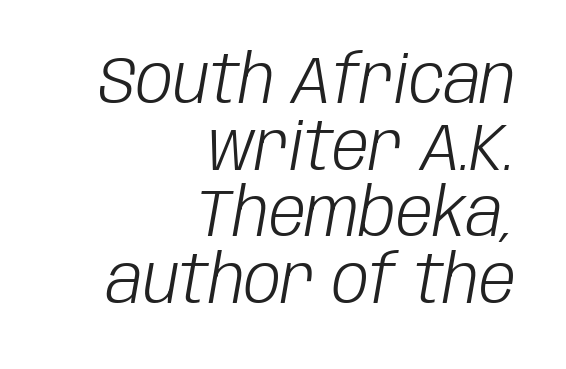
The image shows 66 px light, condensed type, italic (leaning right); set right-aligned, tight line spacing (1.01x), normal letter spacing, not underlined; low stroke contrast and a large x-height.
